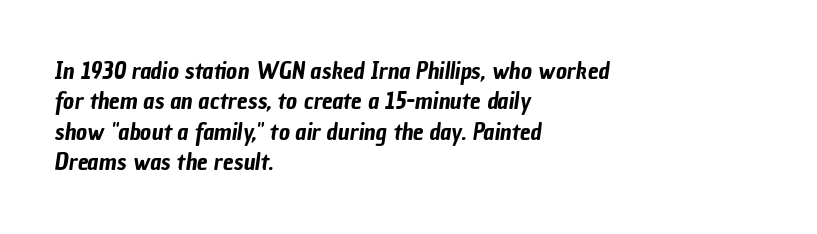
Q: Is the text underlined? A: No.
Q: How is the paragraph aligned? A: Left-aligned.
Q: Is the spacing between letters normal or unusually wide? A: Normal.
Q: Is the spacing between lines tight, normal or loose? A: Normal.
